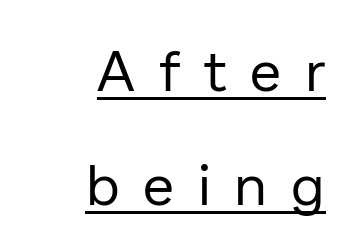
The image shows 57 px regular-weight sans-serif type, upright; set right-aligned, loose line spacing (2.0x), unusually wide letter spacing (+0.42 em), underlined; low stroke contrast and a medium x-height.
